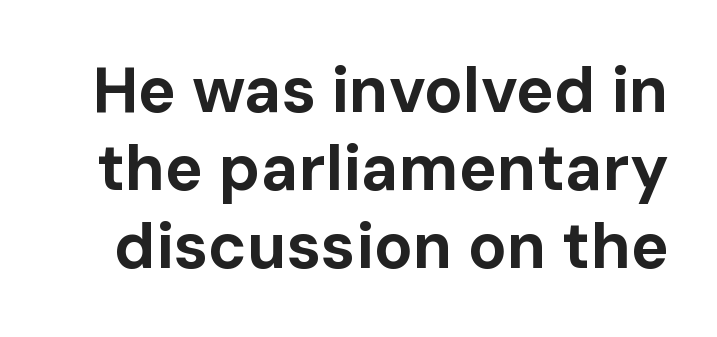
Q: Is the text bold? A: Yes.
Q: Is the text italic (slanted)? A: No, it is upright.
Q: Is the typeface a serif or a sans-serif typeface? A: Sans-serif.
Q: Is the text underlined? A: No.
Q: Is the spacing between letters normal or unusually wide? A: Normal.
Q: Width (condensed, normal, or wide)? A: Normal.
Q: Stroke contrast? A: Low.
Q: x-height? A: Medium.
Q: Monospaced? A: No.
